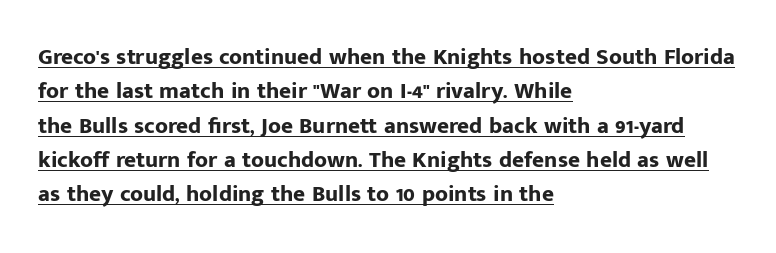
Q: Is the text bold? A: Yes.
Q: Is the text italic (slanted)? A: No, it is upright.
Q: Is the text underlined? A: Yes.
Q: How is the paragraph aligned? A: Left-aligned.
Q: Is the spacing between letters normal or unusually wide? A: Normal.
Q: Is the spacing between lines tight, normal or loose? A: Normal.
